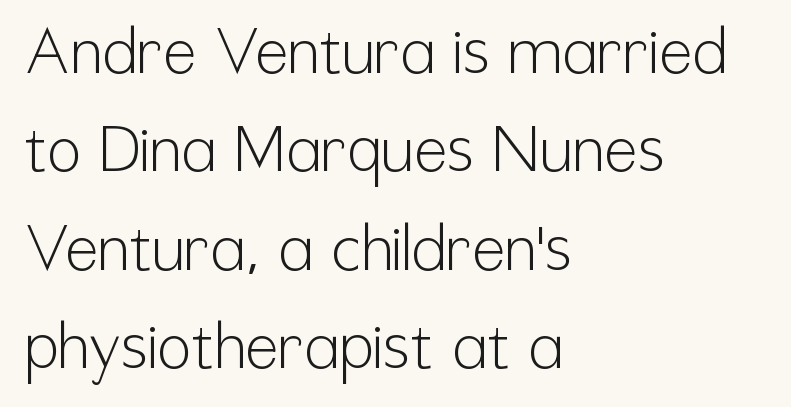
The image shows 63 px light, condensed sans-serif type, upright; set left-aligned, normal line spacing (1.56x), normal letter spacing, not underlined; low stroke contrast and a medium x-height.
